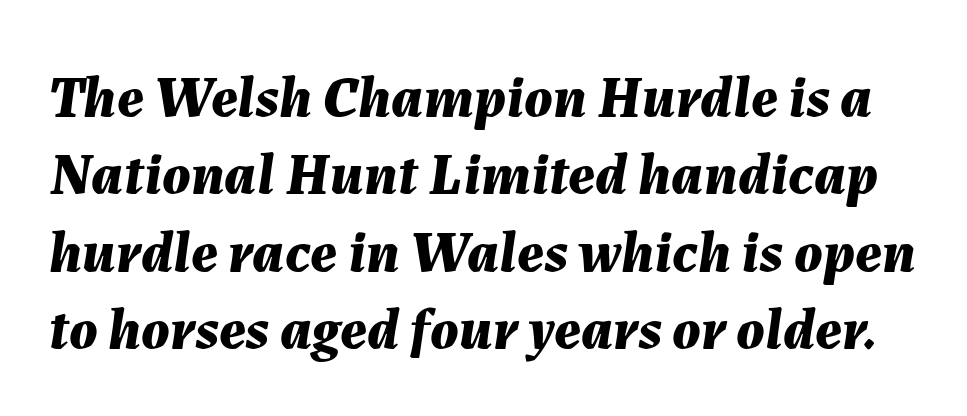
Q: Is the text bold? A: Yes.
Q: Is the text italic (slanted)? A: Yes, it leans right by about 7 degrees.
Q: Is the text underlined? A: No.
Q: Is the spacing between letters normal or unusually wide? A: Normal.
Q: Is the spacing between lines tight, normal or loose? A: Normal.
Q: Width (condensed, normal, or wide)? A: Normal.
Q: Stroke contrast? A: Medium.
Q: x-height? A: Medium.
Q: Monospaced? A: No.
